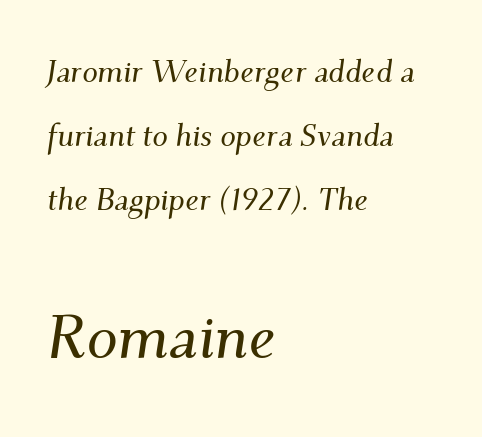
A student would call this left alignment; a typographer would say flush left, rag right. Stroke terminals: seriffed. Is this a fixed-width face? No — the glyphs have proportional, varying widths. Airy leading. How are the letters spaced? Ordinarily, with no added tracking. Italic? Definitely — the glyphs are oblique.
